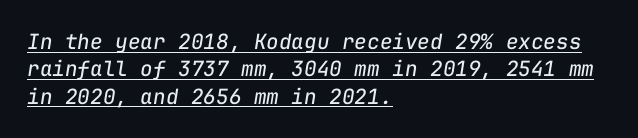
{"italic": "yes", "lean": "right", "slant_degrees": 9, "bold": "no", "underline": "yes", "align": "left", "line_spacing": "normal", "line_spacing_ratio": 1.3, "letter_spacing": "normal", "letter_spacing_em": 0.0, "glyph_px": 21}
